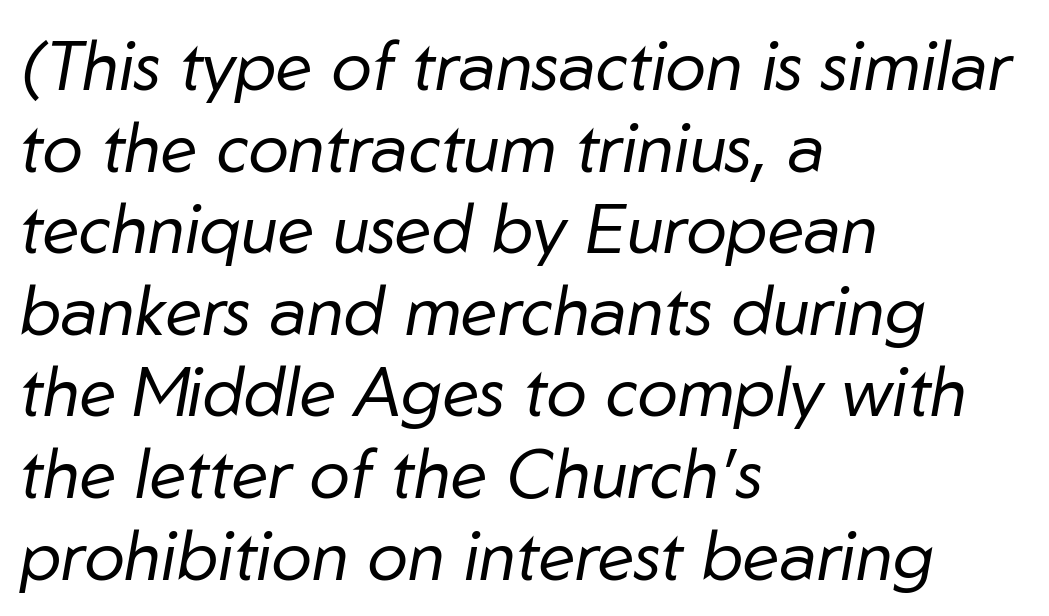
{"italic": "yes", "lean": "right", "slant_degrees": 10, "bold": "no", "weight": "regular", "width": "normal", "stroke_contrast": "low", "x_height": "medium", "monospaced": "no", "underline": "no", "align": "left", "line_spacing_ratio": 1.2, "letter_spacing": "normal", "letter_spacing_em": 0.0, "glyph_px": 68}
